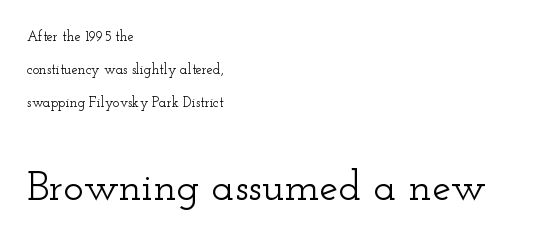
Any mark beneath the type? The region is blank. Is there much room between lines? Yes — plenty of vertical air separates them. Are there feet on the stems? There are — it's a serif. Bigger letters appear in the bottom chunk; the top chunk is reduced. The typography opts for an upright posture over an oblique one.
